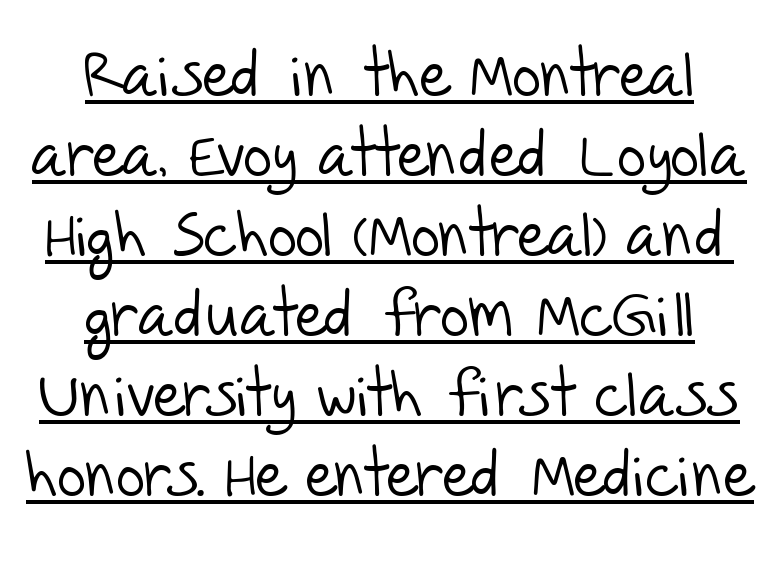
{"serif": "no", "bold": "no", "weight": "light", "width": "normal", "stroke_contrast": "low", "x_height": "large", "monospaced": "no", "underline": "yes", "align": "center", "line_spacing": "normal", "line_spacing_ratio": 1.27, "letter_spacing": "normal", "letter_spacing_em": 0.0, "glyph_px": 63}
